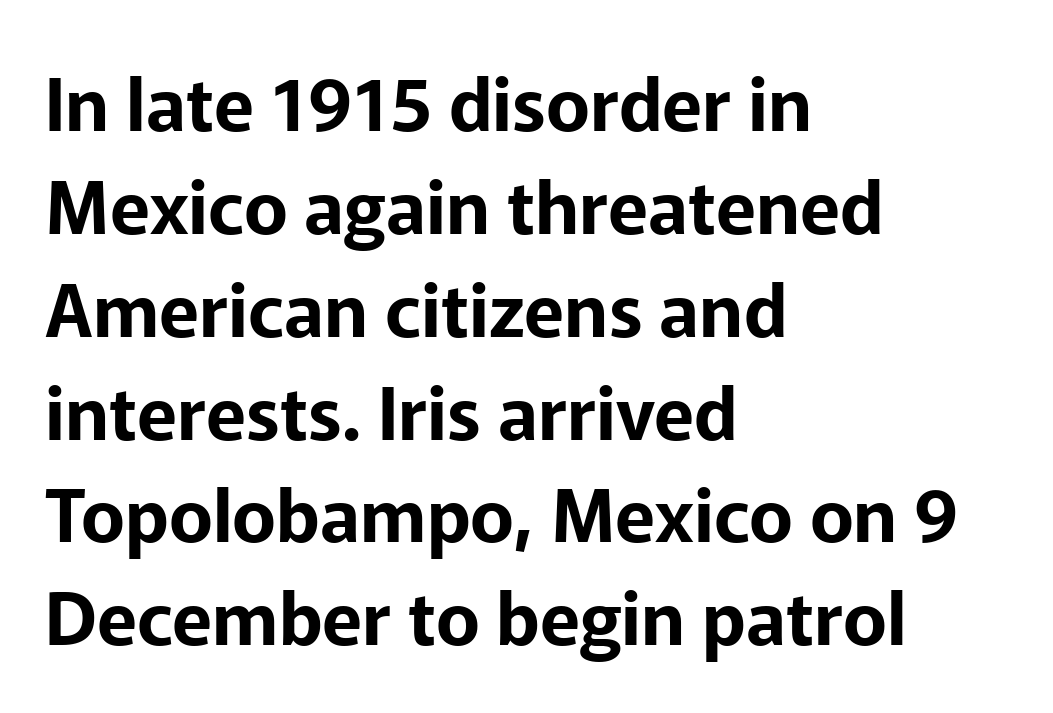
When letters stand straight like this, we call the style roman or upright. All the whitespace from short lines collects on the right. Looks like regular typesetting: each glyph gets only the width it needs. In terms of leading, this rendering sits right in the middle.
